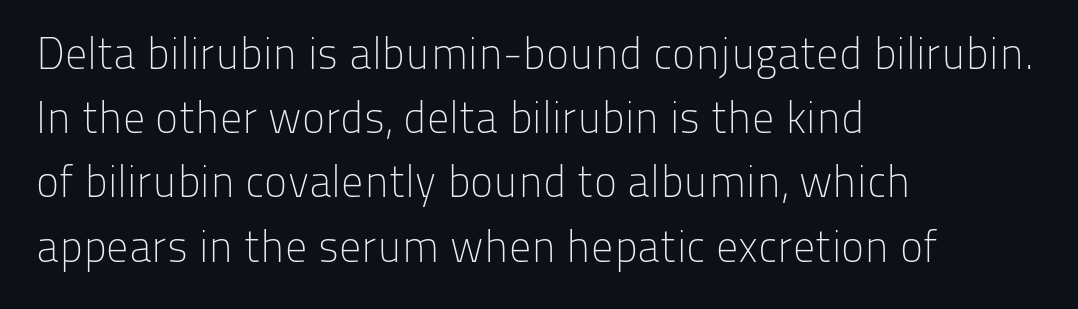
The rendering shows plain stroke endings on the letterforms — a sans-serif design. Character widths vary here, with narrow letters taking less room than wide ones. These lines keep a tight, regular rhythm from letter to letter. The font is comparable to plain body text, perhaps lighter.
